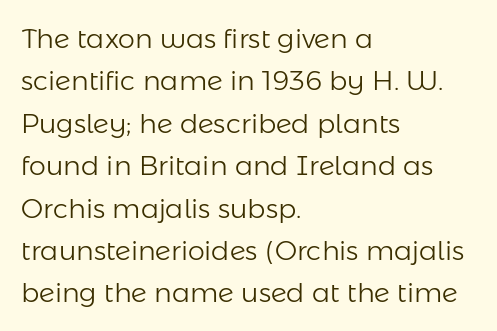
The image shows 27 px text type, upright; set left-aligned, normal line spacing (1.57x), normal letter spacing, not underlined.
